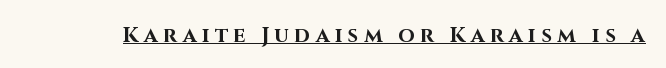
{"italic": "no", "bold": "yes", "underline": "yes", "letter_spacing": "wide", "letter_spacing_em": 0.26, "glyph_px": 21}
